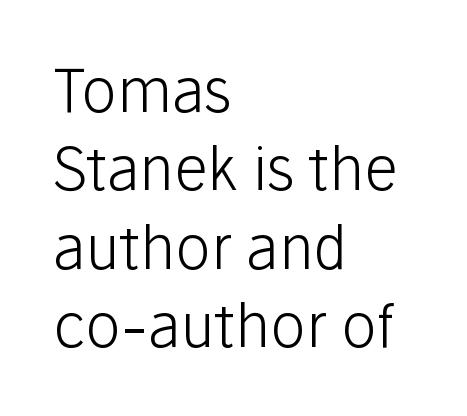
The rendering uses a moderate line-height, typical for paragraphs. What stands out about the letter spacing? Nothing — it is the standard amount. Leftover space on each line is placed entirely after the last word. The passage shown is typed in a proportional face where columns would drift. Posture: vertical. Quick note: underline off.
